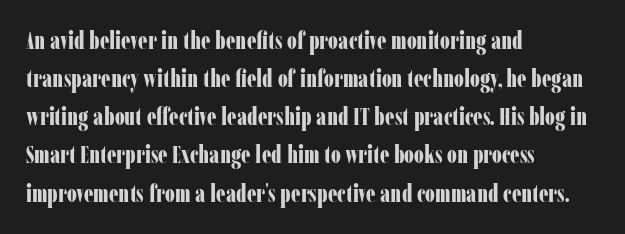
The image shows 24 px bold type, upright; set left-aligned, normal line spacing (1.59x), normal letter spacing, not underlined.
